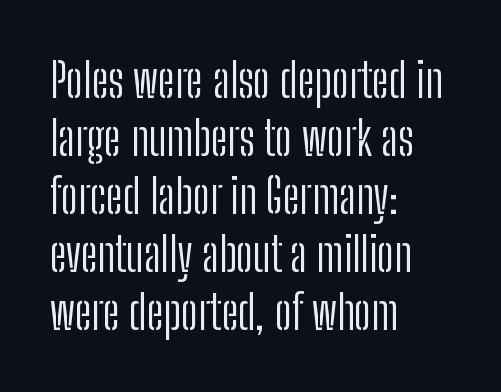
{"serif": "no", "italic": "no", "bold": "no", "weight": "light", "width": "condensed", "stroke_contrast": "low", "x_height": "medium", "monospaced": "no", "underline": "no", "align": "left", "line_spacing_ratio": 1.21, "letter_spacing": "normal", "letter_spacing_em": 0.0, "glyph_px": 48}
